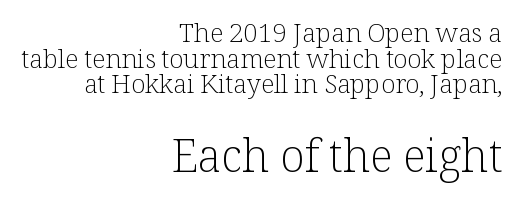
Short note: letters normally spaced. These lines are composed in type with serifs. The weight tops out at a normal text grade. Anything drawn beneath the words? Only blank space. A typesetter would call this proportional, since set widths differ per character. One glance says dense: line gaps are narrower than usual.
